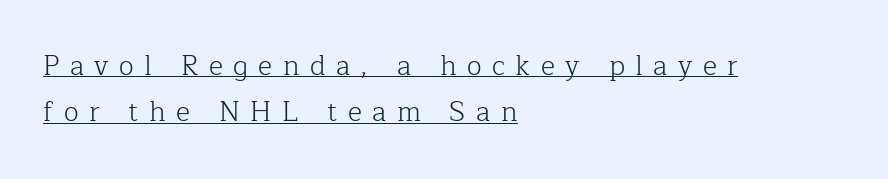
Casual observation: everything's shoved over to the left. Letters have the restrained weight of plain body copy at most. Descenders here cross a horizontal rule under the line. Observe the wide spacing: letters keep a clear distance from each other. A typesetter would mark this as roman, not italic.
